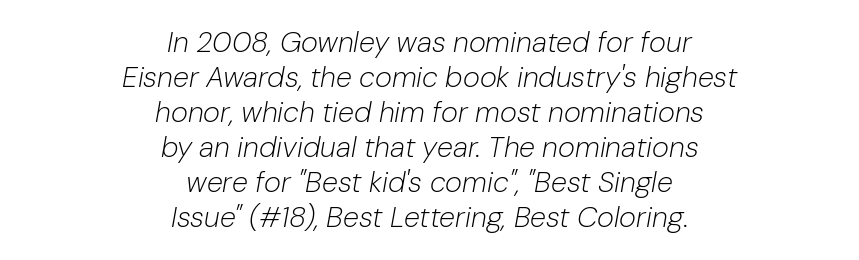
The image shows 29 px light type, italic (leaning right); set centered, line spacing 1.21x, normal letter spacing, not underlined; low stroke contrast and a medium x-height.
